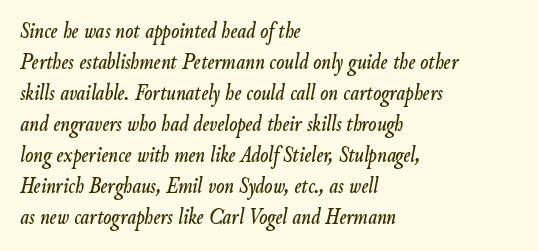
Leading matches the norm, producing a regular column. The string is rendered with underlining switched off. Italic? Definitely — the glyphs are oblique. The horizontal fit of the characters is conventional and even. The paragraph shown leans on its left margin.
